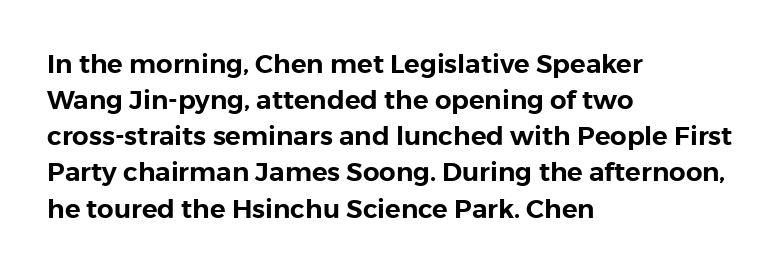
A typesetter would mark this as roman, not italic. Every row of glyphs begins at an identical x-position on the left. Descenders are the only things crossing below the line. Horizontal bands of white between lines are of average thickness.
